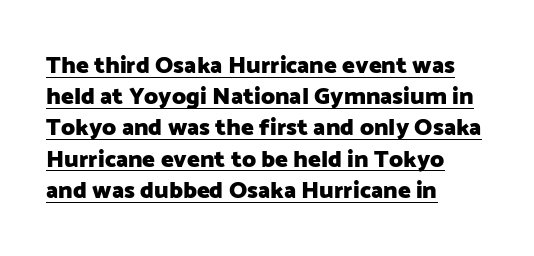
The image shows 24 px bold type, upright; set left-aligned, normal line spacing (1.3x), normal letter spacing, underlined.
